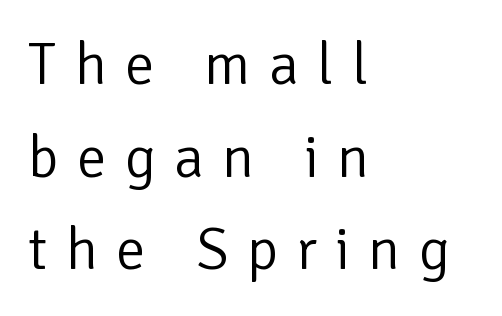
Grotesque or geometric, the face here clearly has no serifs. Is this a fixed-width face? No — the glyphs have proportional, varying widths. One glance says typical: line gaps are just what's usual. Left-aligned paragraph, ragged on the right. Tall strokes in this sample are plumb rather than angled. The characters are drawn with everyday or finer stroke widths.
